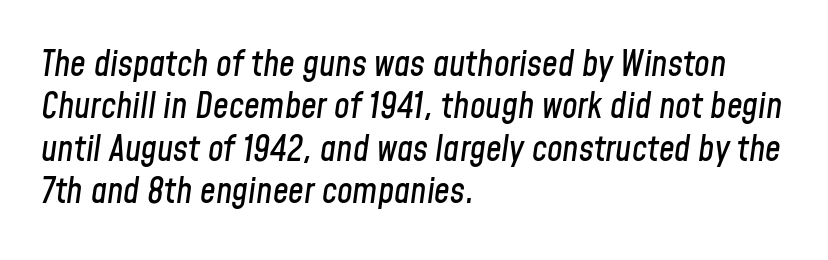
{"italic": "yes", "lean": "right", "slant_degrees": 8, "width": "condensed", "stroke_contrast": "low", "x_height": "medium", "monospaced": "no", "underline": "no", "align": "left", "line_spacing_ratio": 1.21, "letter_spacing": "normal", "letter_spacing_em": 0.0, "glyph_px": 35}
